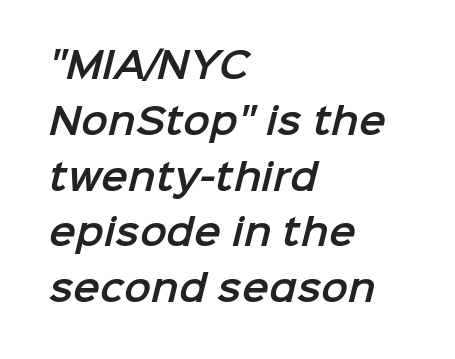
Q: Is the typeface a serif or a sans-serif typeface? A: Sans-serif.
Q: Is the text underlined? A: No.
Q: How is the paragraph aligned? A: Left-aligned.
Q: Is the spacing between letters normal or unusually wide? A: Normal.
Q: Is the spacing between lines tight, normal or loose? A: Normal.
Q: Width (condensed, normal, or wide)? A: Normal.
Q: Stroke contrast? A: Low.
Q: x-height? A: Medium.
Q: Monospaced? A: No.
